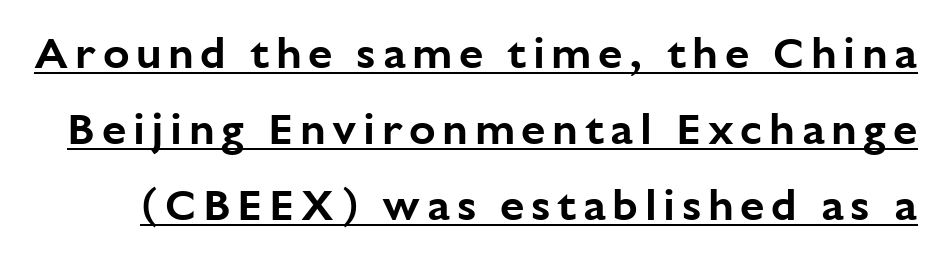
{"serif": "no", "italic": "no", "width": "normal", "stroke_contrast": "low", "x_height": "medium", "monospaced": "no", "underline": "yes", "line_spacing_ratio": 1.73, "glyph_px": 44}
